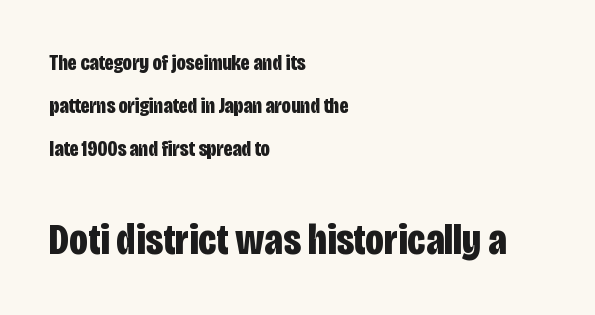
{"serif": "no", "italic": "no", "bold": "yes", "weight": "bold", "width": "condensed", "stroke_contrast": "low", "x_height": "large", "monospaced": "no", "underline": "no", "align": "left", "line_spacing": "loose", "line_spacing_ratio": 1.95, "letter_spacing": "normal", "letter_spacing_em": 0.0, "larger_block": "second", "size_ratio": 2.0, "glyph_px": 44}
